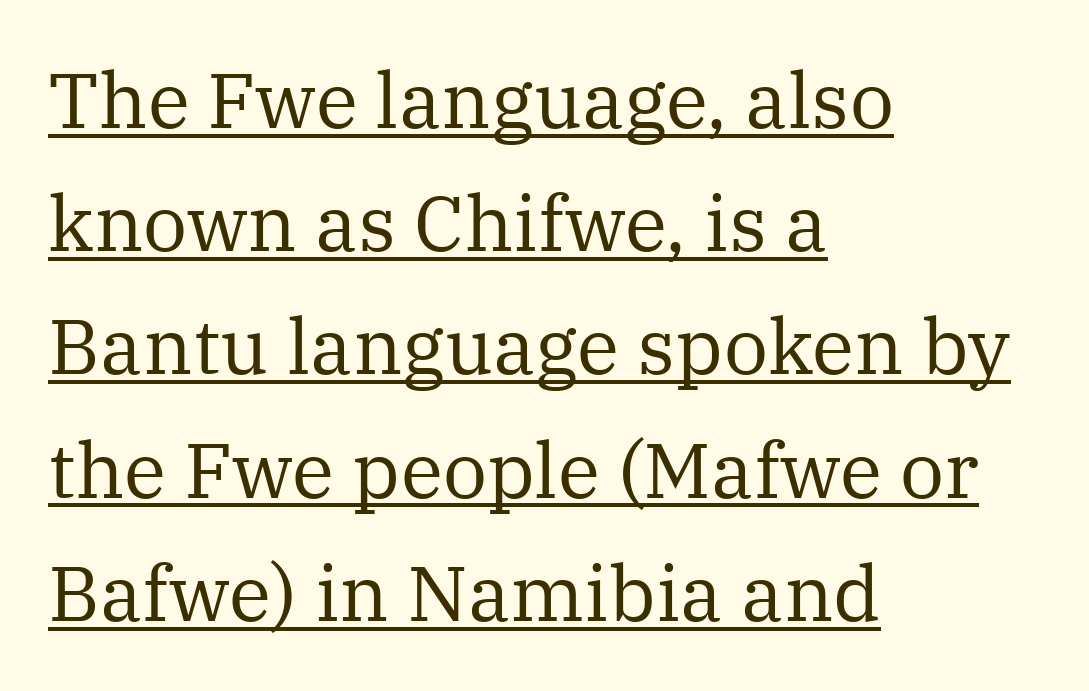
Characters follow at the spacing the type designer built in. No heavy texture on the line: the type isn't bold. Emphasis is given by a line drawn under the lettering. The text was rendered using a seriffed face with decorative stroke endings.
